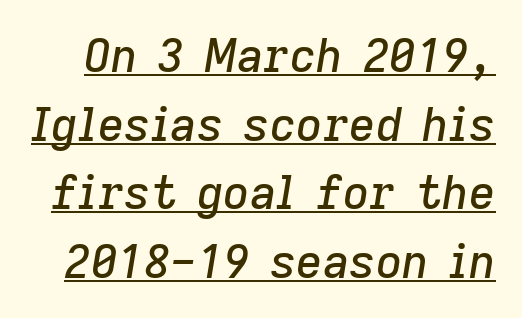
{"italic": "yes", "lean": "right", "slant_degrees": 9, "width": "normal", "stroke_contrast": "low", "x_height": "medium", "monospaced": "no", "underline": "yes", "line_spacing": "normal", "line_spacing_ratio": 1.49, "letter_spacing": "normal", "letter_spacing_em": 0.0, "glyph_px": 46}
